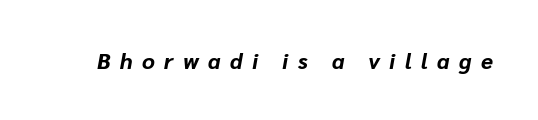
Q: Is the text bold? A: Yes.
Q: Is the text italic (slanted)? A: Yes, it leans right by about 10 degrees.
Q: Is the text underlined? A: No.
Q: Is the spacing between letters normal or unusually wide? A: Unusually wide.
